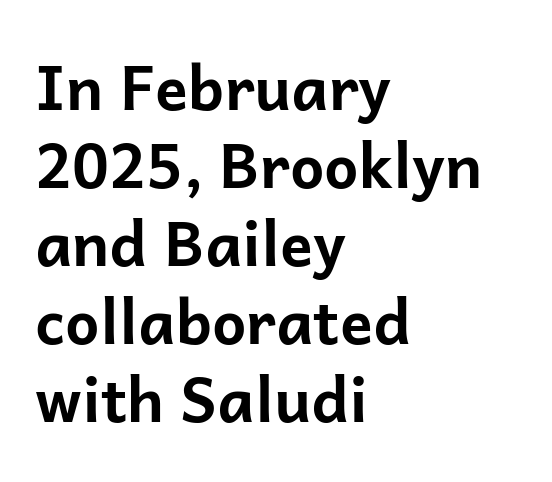
Q: Is the text bold? A: Yes.
Q: Is the text italic (slanted)? A: No, it is upright.
Q: Is the typeface a serif or a sans-serif typeface? A: Sans-serif.
Q: Is the text underlined? A: No.
Q: How is the paragraph aligned? A: Left-aligned.
Q: Is the spacing between letters normal or unusually wide? A: Normal.
Q: Is the spacing between lines tight, normal or loose? A: Normal.
Q: Width (condensed, normal, or wide)? A: Normal.
Q: Stroke contrast? A: Low.
Q: x-height? A: Medium.
Q: Monospaced? A: No.
